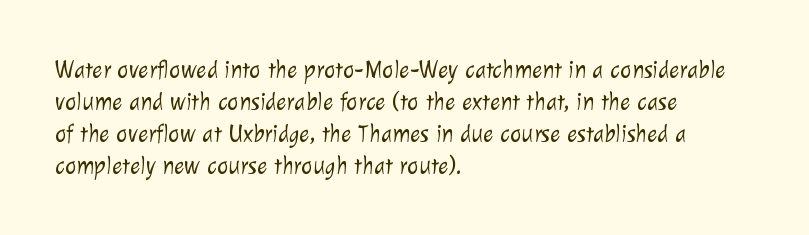
The image shows 24 px text type; set left-aligned, normal line spacing (1.33x), normal letter spacing, not underlined.
